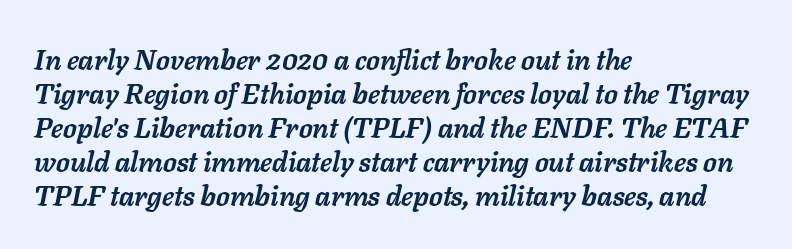
Q: Is the text bold? A: Yes.
Q: Is the text italic (slanted)? A: Yes, it leans right by about 11 degrees.
Q: Is the text underlined? A: No.
Q: How is the paragraph aligned? A: Left-aligned.
Q: Is the spacing between letters normal or unusually wide? A: Normal.
Q: Width (condensed, normal, or wide)? A: Normal.
Q: Stroke contrast? A: Low.
Q: x-height? A: Medium.
Q: Monospaced? A: No.
